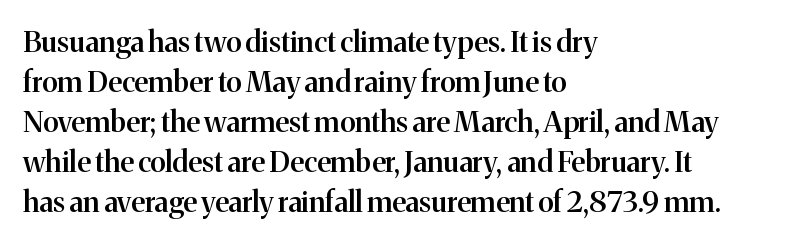
The space directly below the letters is spotless. Horizontal alignment here is leftward, the default for most running prose. Unlike italic type, these characters show no tilt at all. Each letter keeps its own natural width here, so spacing adapts to shape. Classification — serif. Vertically, the passage feels balanced, rows spaced as you'd expect.
